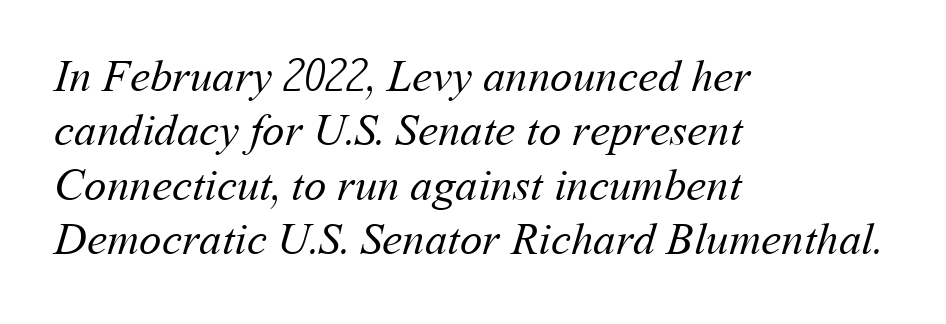
{"bold": "no", "weight": "regular", "width": "normal", "stroke_contrast": "medium", "x_height": "medium", "monospaced": "no", "underline": "no", "align": "left", "line_spacing_ratio": 1.21, "letter_spacing": "normal", "letter_spacing_em": 0.0, "glyph_px": 45}
